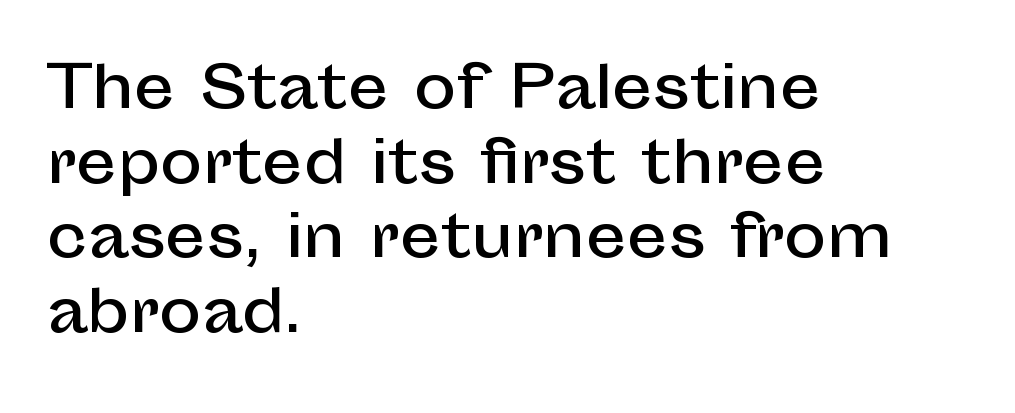
The image shows 57 px sans-serif type, upright; set left-aligned, normal line spacing (1.31x), normal letter spacing, not underlined; low stroke contrast and a medium x-height.
